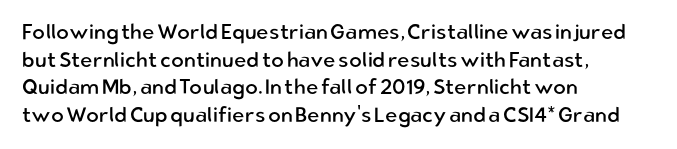
The image shows 21 px text type, upright; set left-aligned, normal line spacing (1.31x), normal letter spacing, not underlined.
